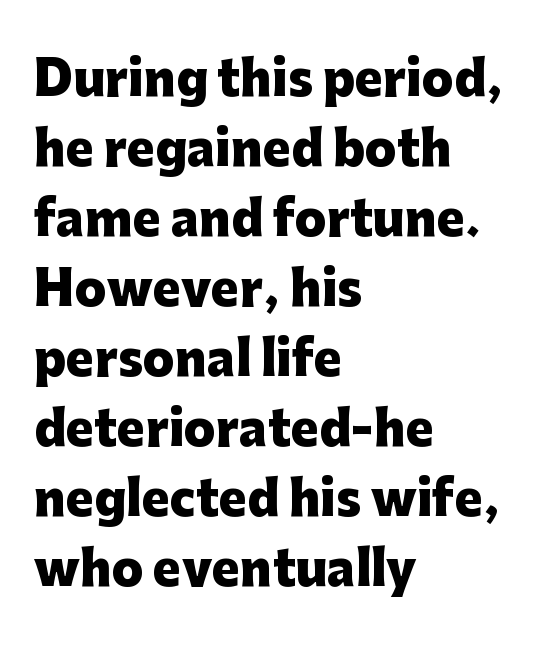
Do the letters lean? They stand straight. A normal amount of white space separates one row of letters from the next. This sample uses plain, unmodified letter spacing. Each glyph is drawn with heavy, bold strokes.
